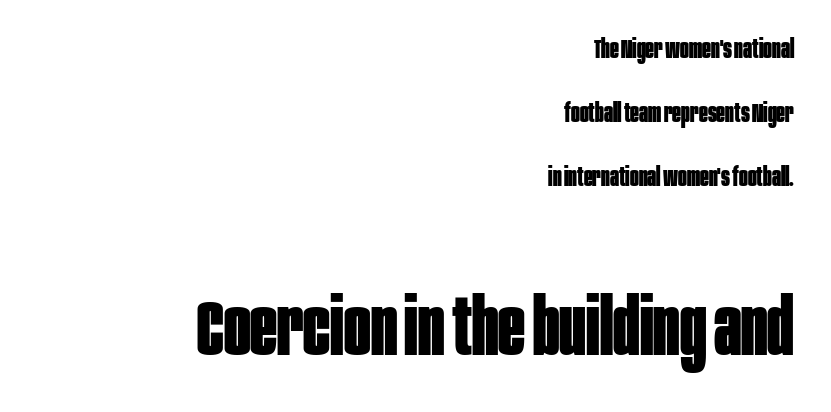
{"serif": "no", "italic": "no", "bold": "yes", "weight": "bold", "width": "condensed", "stroke_contrast": "low", "x_height": "large", "monospaced": "no", "underline": "no", "align": "right", "line_spacing": "loose", "line_spacing_ratio": 2.46, "letter_spacing": "normal", "letter_spacing_em": 0.0, "larger_block": "second", "size_ratio": 3.04, "glyph_px": 79}
